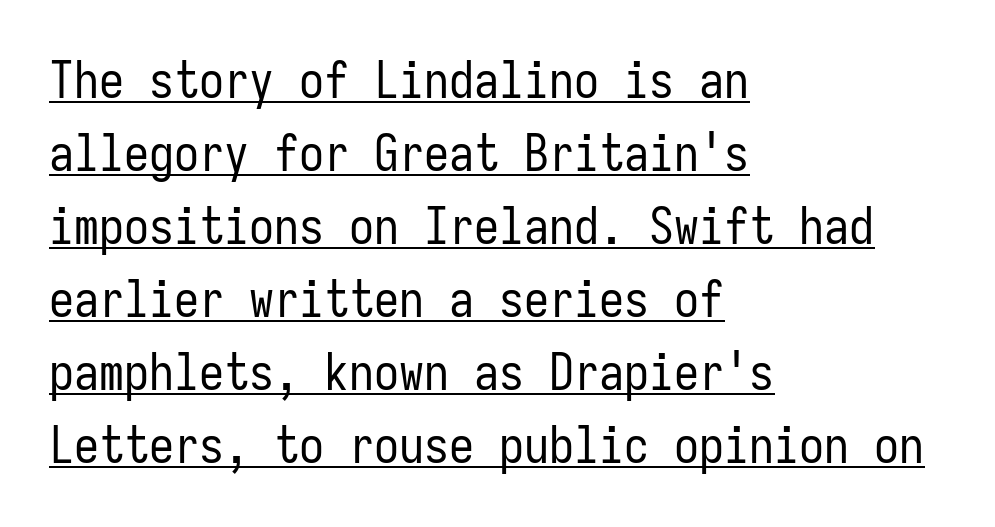
Q: Is the text bold? A: No.
Q: Is the text italic (slanted)? A: No, it is upright.
Q: Is the typeface a serif or a sans-serif typeface? A: Sans-serif.
Q: Is the text underlined? A: Yes.
Q: How is the paragraph aligned? A: Left-aligned.
Q: Is the spacing between letters normal or unusually wide? A: Normal.
Q: Is the spacing between lines tight, normal or loose? A: Normal.
Q: Width (condensed, normal, or wide)? A: Condensed.
Q: Stroke contrast? A: Low.
Q: x-height? A: Medium.
Q: Monospaced? A: Yes.
